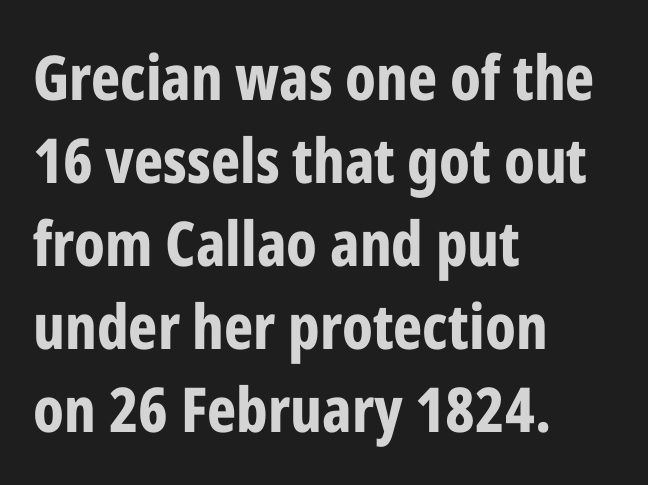
The image shows 62 px bold, condensed sans-serif type, upright; set left-aligned, normal line spacing (1.34x), normal letter spacing, not underlined; low stroke contrast and a medium x-height.
